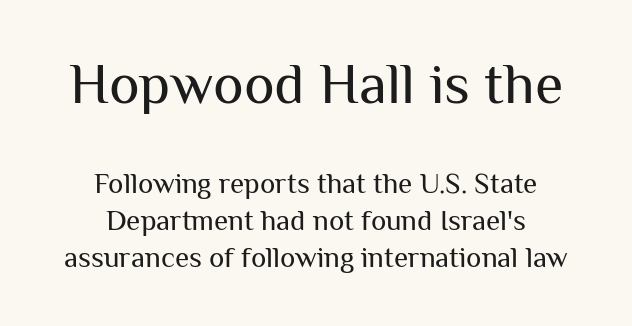
Q: Is the text bold? A: No.
Q: Is the text italic (slanted)? A: No, it is upright.
Q: Is the typeface a serif or a sans-serif typeface? A: Sans-serif.
Q: Is the text underlined? A: No.
Q: How is the paragraph aligned? A: Centered.
Q: Is the spacing between letters normal or unusually wide? A: Normal.
Q: Is the spacing between lines tight, normal or loose? A: Normal.
Q: Which block of text is set in a larger size, the first (top) or the second (bottom)? A: The first (top) one.
Q: Width (condensed, normal, or wide)? A: Normal.
Q: Stroke contrast? A: Medium.
Q: x-height? A: Medium.
Q: Monospaced? A: No.
